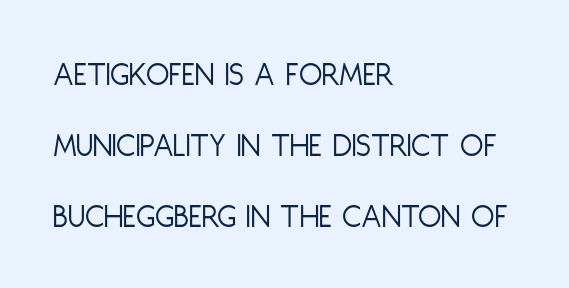
Varying glyph widths throughout — classic text-font behaviour. Is the letter spacing exaggerated? No — it looks like the ordinary default. Classification — sans serif. The rendering anchors every line to the left-hand side. Posture: straight, roman, zero tilt.
